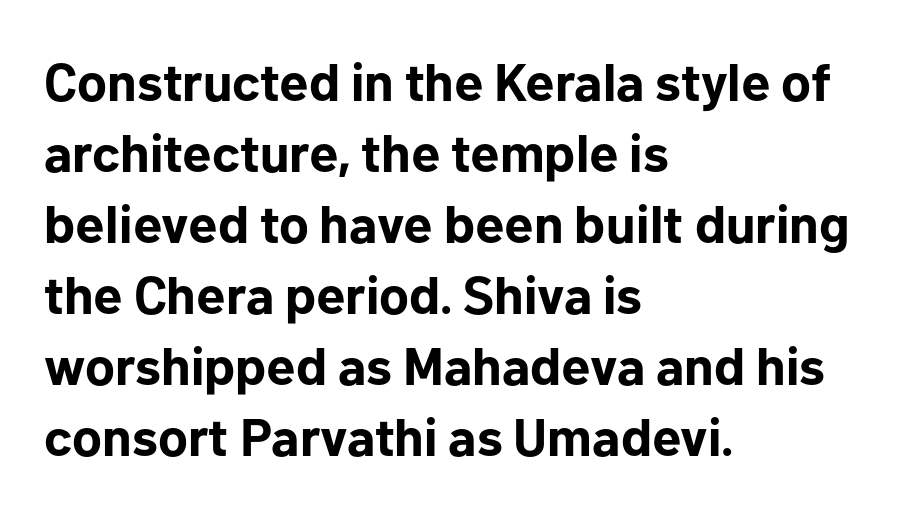
The image shows 53 px bold sans-serif type, upright; set left-aligned, normal line spacing (1.34x), normal letter spacing, not underlined; low stroke contrast and a medium x-height.
